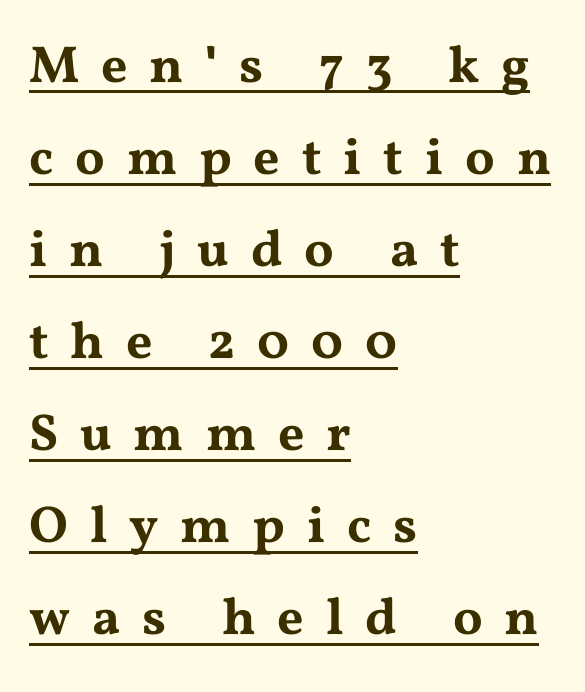
Q: Is the text italic (slanted)? A: No, it is upright.
Q: Is the typeface a serif or a sans-serif typeface? A: Serif.
Q: Is the text underlined? A: Yes.
Q: How is the paragraph aligned? A: Left-aligned.
Q: Is the spacing between letters normal or unusually wide? A: Unusually wide.
Q: Width (condensed, normal, or wide)? A: Wide.
Q: Stroke contrast? A: Medium.
Q: x-height? A: Medium.
Q: Monospaced? A: No.
